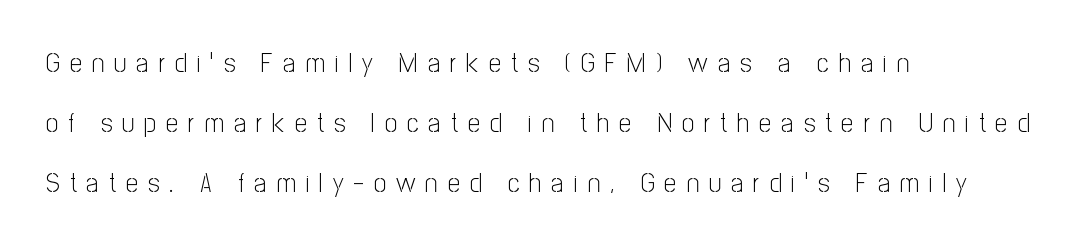
{"italic": "no", "bold": "no", "underline": "no", "align": "left", "line_spacing": "loose", "line_spacing_ratio": 2.23, "letter_spacing": "wide", "letter_spacing_em": 0.37, "glyph_px": 27}
